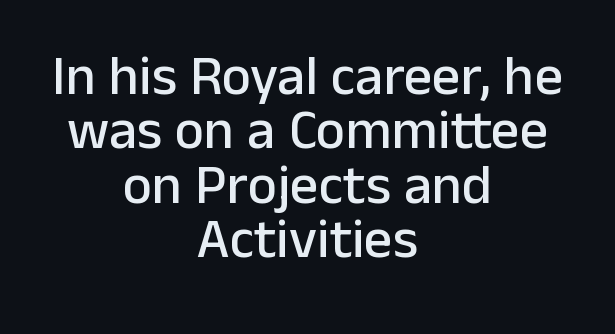
Words appear dense and cohesive because spacing is normal. If you measured baseline to baseline, you'd find a short distance. Proportional: the letters do not fall into vertical columns. This is roman type, the default non-slanted kind. One-word summary of the alignment: center.
